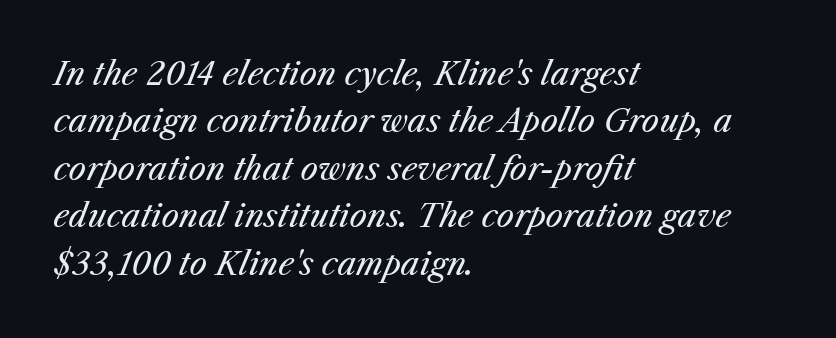
{"italic": "yes", "lean": "right", "slant_degrees": 25, "bold": "no", "weight": "regular", "width": "normal", "stroke_contrast": "medium", "x_height": "medium", "monospaced": "no", "underline": "no", "align": "left", "line_spacing": "normal", "line_spacing_ratio": 1.53, "letter_spacing": "normal", "letter_spacing_em": 0.0, "glyph_px": 31}
